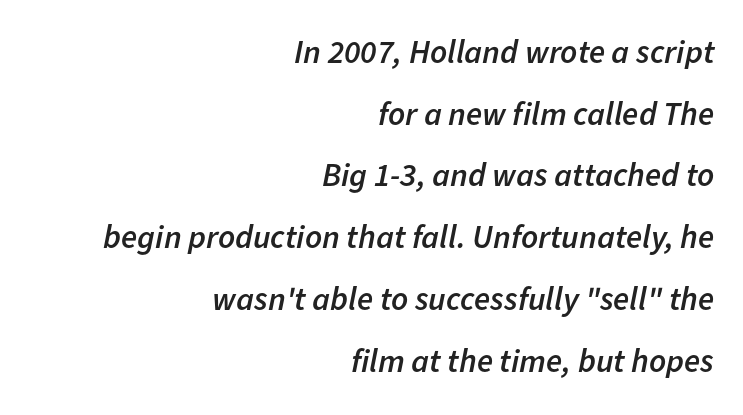
Q: Is the text bold? A: Semi-bold.
Q: Is the text italic (slanted)? A: Yes, it leans right by about 11 degrees.
Q: Is the text underlined? A: No.
Q: How is the paragraph aligned? A: Right-aligned.
Q: Is the spacing between letters normal or unusually wide? A: Normal.
Q: Width (condensed, normal, or wide)? A: Normal.
Q: Stroke contrast? A: Low.
Q: x-height? A: Medium.
Q: Monospaced? A: No.
